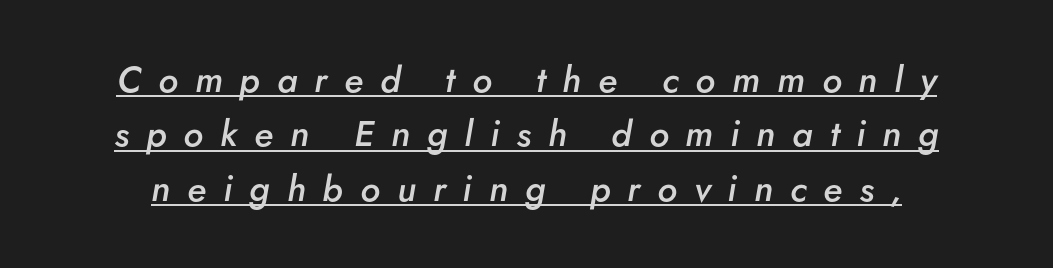
{"italic": "yes", "lean": "right", "slant_degrees": 5, "bold": "semi", "weight": "semibold", "width": "normal", "stroke_contrast": "low", "x_height": "small", "monospaced": "no", "underline": "yes", "line_spacing": "normal", "line_spacing_ratio": 1.51, "letter_spacing": "wide", "letter_spacing_em": 0.47, "glyph_px": 36}
